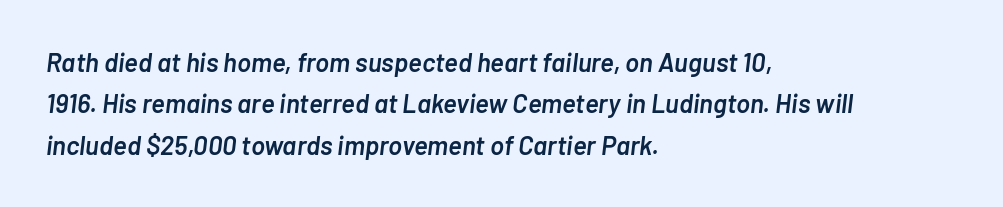
Horizontal bands of white between lines are of average thickness. These lines were composed using italics. The passage is arranged the way most books set body copy — flush left. Does extra space separate the letters? No, they use regular spacing. Has an underline been added? It has not.
